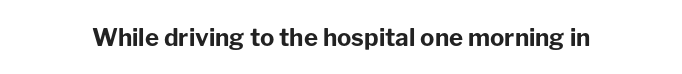
What stands out about the letter spacing? Nothing — it is the standard amount. Upright lettering throughout. Bold? Absolutely — the strokes are thick and heavy. The glyphs are unaccompanied by any horizontal stroke below them.
